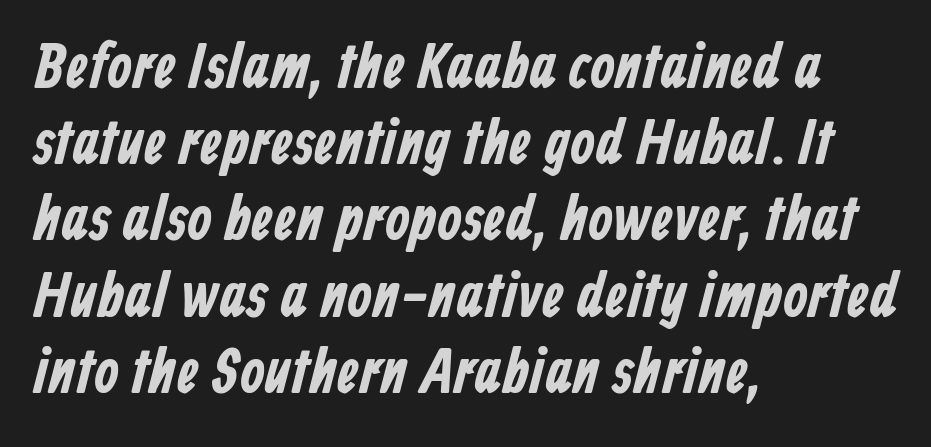
The image shows 63 px condensed sans-serif type; set left-aligned, line spacing 1.21x, normal letter spacing, not underlined; low stroke contrast and a medium x-height.
